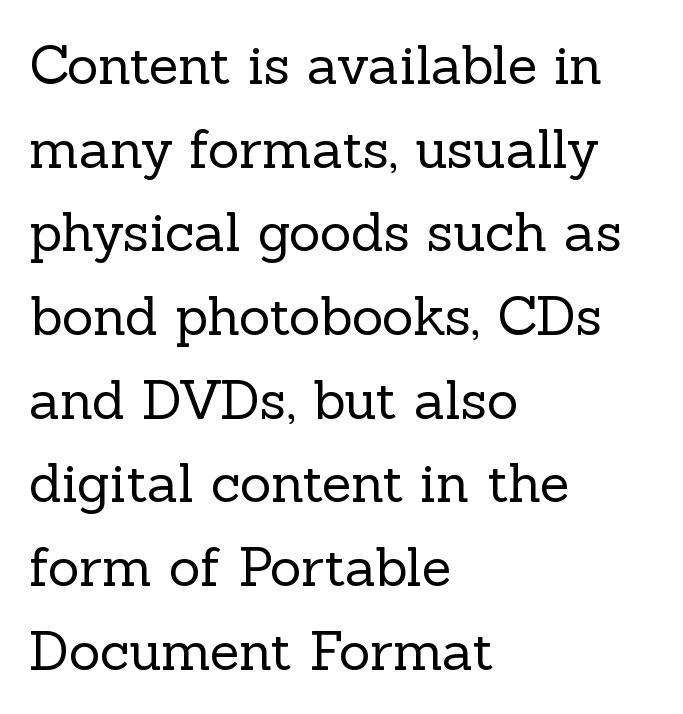
Q: Is the text bold? A: No.
Q: Is the text italic (slanted)? A: No, it is upright.
Q: Is the typeface a serif or a sans-serif typeface? A: Serif.
Q: Is the text underlined? A: No.
Q: How is the paragraph aligned? A: Left-aligned.
Q: Is the spacing between letters normal or unusually wide? A: Normal.
Q: Is the spacing between lines tight, normal or loose? A: Normal.
Q: Width (condensed, normal, or wide)? A: Normal.
Q: x-height? A: Medium.
Q: Monospaced? A: No.
